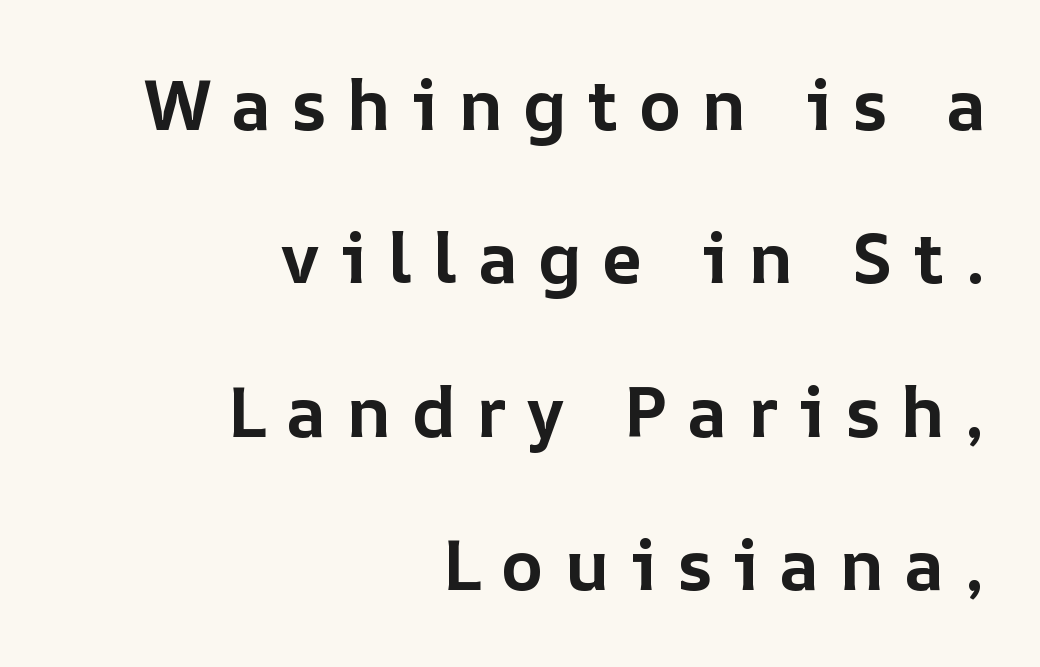
The image shows 71 px bold type, upright; set right-aligned, loose line spacing (2.16x), unusually wide letter spacing (+0.28 em), not underlined; low stroke contrast and a medium x-height.
